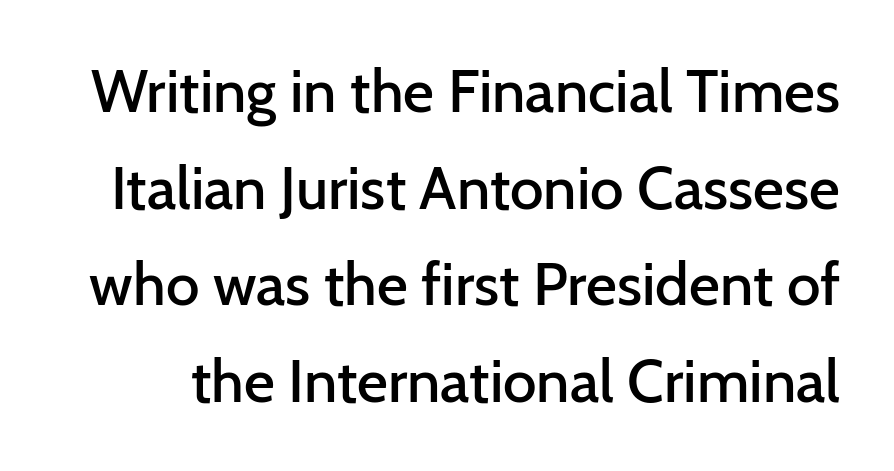
The image shows 60 px semibold sans-serif type, upright; set normal line spacing (1.61x), normal letter spacing, not underlined; low stroke contrast and a medium x-height.
